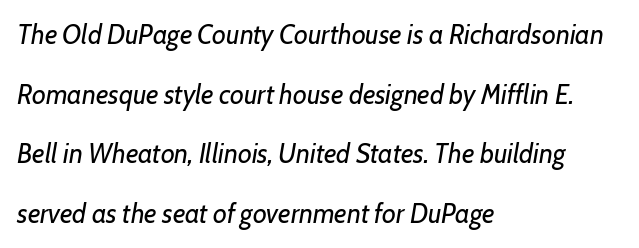
Q: Is the text bold? A: No.
Q: Is the text italic (slanted)? A: Yes, it leans right by about 7 degrees.
Q: Is the text underlined? A: No.
Q: How is the paragraph aligned? A: Left-aligned.
Q: Is the spacing between letters normal or unusually wide? A: Normal.
Q: Is the spacing between lines tight, normal or loose? A: Loose.
